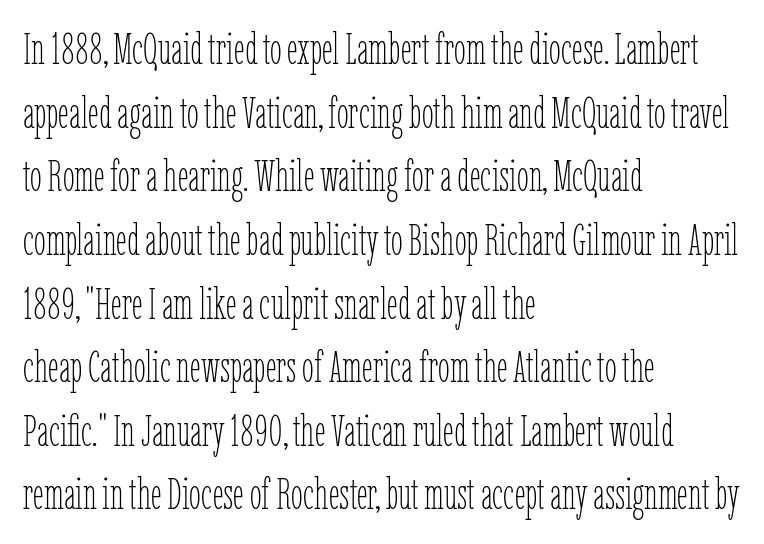
{"italic": "no", "bold": "no", "weight": "thin", "width": "condensed", "stroke_contrast": "low", "x_height": "medium", "monospaced": "no", "underline": "no", "align": "left", "line_spacing": "normal", "line_spacing_ratio": 1.48, "letter_spacing": "normal", "letter_spacing_em": 0.0, "glyph_px": 43}
